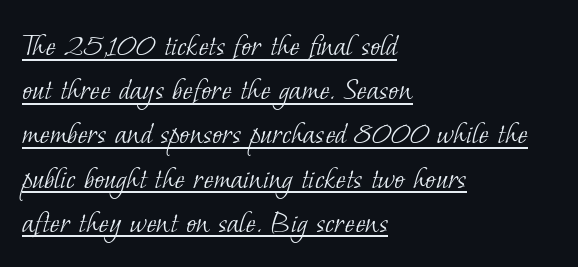
{"serif": "yes", "bold": "no", "weight": "light", "width": "normal", "stroke_contrast": "low", "x_height": "small", "monospaced": "no", "underline": "yes", "align": "left", "line_spacing": "normal", "line_spacing_ratio": 1.3, "letter_spacing": "normal", "letter_spacing_em": 0.0, "glyph_px": 34}
